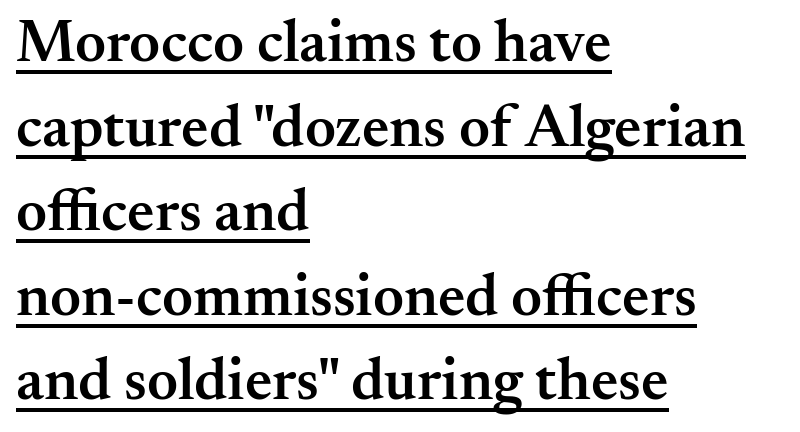
{"serif": "yes", "italic": "no", "bold": "semi", "weight": "semibold", "width": "normal", "stroke_contrast": "medium", "x_height": "small", "monospaced": "no", "underline": "yes", "align": "left", "line_spacing": "normal", "line_spacing_ratio": 1.41, "letter_spacing": "normal", "letter_spacing_em": 0.0, "glyph_px": 60}
